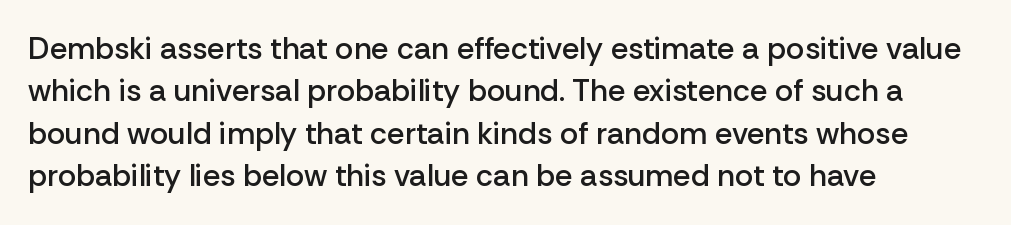
Q: Is the text bold? A: Semi-bold.
Q: Is the text italic (slanted)? A: No, it is upright.
Q: Is the typeface a serif or a sans-serif typeface? A: Sans-serif.
Q: Is the text underlined? A: No.
Q: How is the paragraph aligned? A: Left-aligned.
Q: Is the spacing between letters normal or unusually wide? A: Normal.
Q: Is the spacing between lines tight, normal or loose? A: Normal.
Q: Width (condensed, normal, or wide)? A: Normal.
Q: Stroke contrast? A: Low.
Q: x-height? A: Medium.
Q: Monospaced? A: No.
